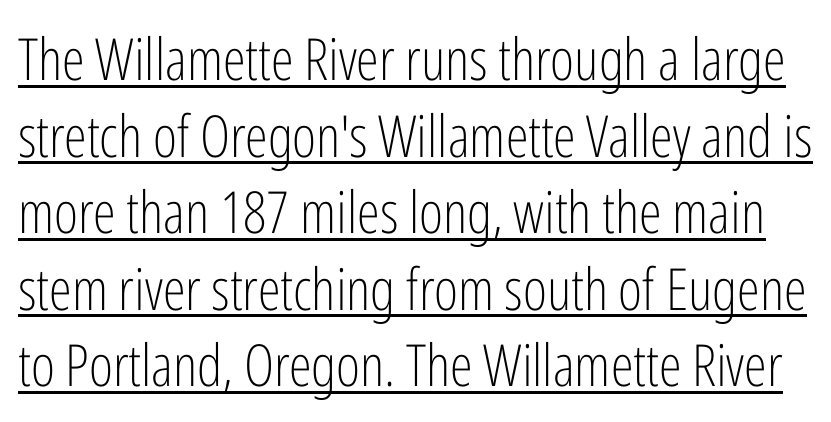
Q: Is the text bold? A: No.
Q: Is the text italic (slanted)? A: No, it is upright.
Q: Is the typeface a serif or a sans-serif typeface? A: Sans-serif.
Q: Is the text underlined? A: Yes.
Q: Is the spacing between letters normal or unusually wide? A: Normal.
Q: Is the spacing between lines tight, normal or loose? A: Normal.
Q: Width (condensed, normal, or wide)? A: Condensed.
Q: Stroke contrast? A: Low.
Q: x-height? A: Medium.
Q: Monospaced? A: No.
